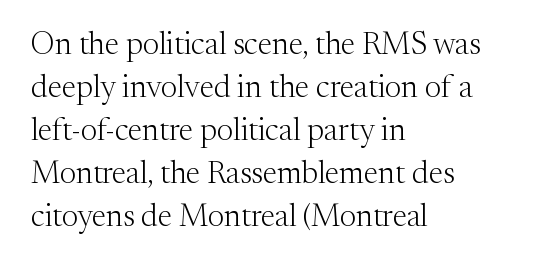
{"serif": "yes", "italic": "no", "bold": "no", "weight": "light", "width": "normal", "stroke_contrast": "medium", "x_height": "medium", "monospaced": "no", "underline": "no", "align": "left", "line_spacing": "normal", "line_spacing_ratio": 1.39, "letter_spacing": "normal", "letter_spacing_em": 0.0, "glyph_px": 31}
